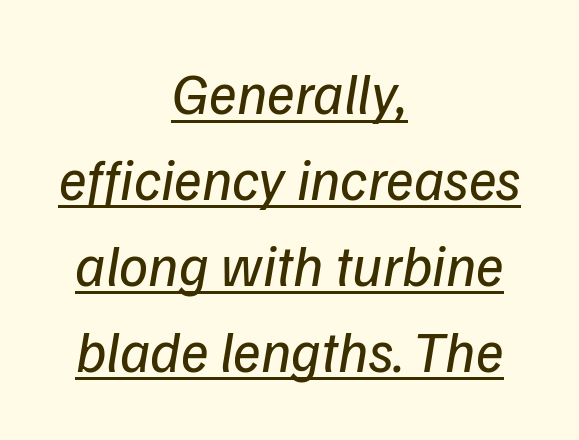
The image shows 58 px regular-weight sans-serif type; set centered, normal line spacing (1.48x), normal letter spacing, underlined; low stroke contrast and a medium x-height.
